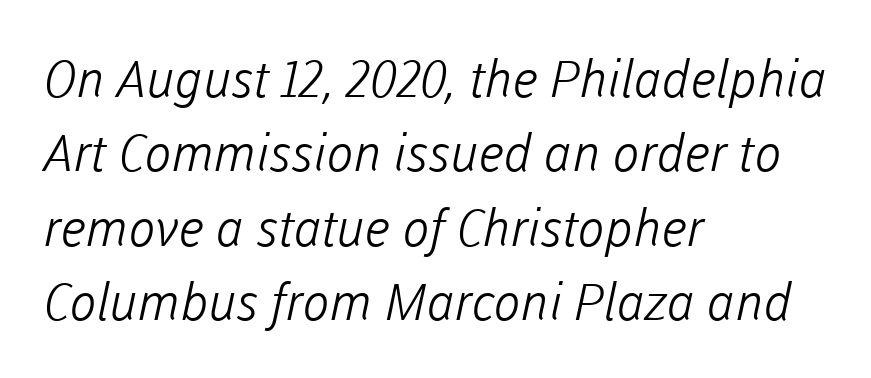
The image shows 51 px light sans-serif type; set left-aligned, normal line spacing (1.46x), normal letter spacing, not underlined; low stroke contrast and a medium x-height.
